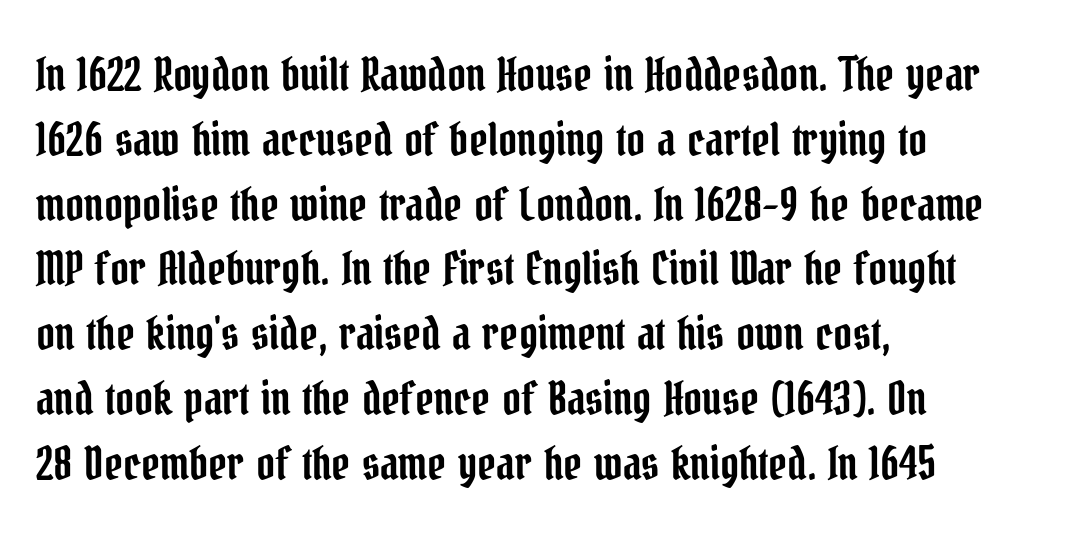
{"serif": "yes", "italic": "no", "width": "condensed", "stroke_contrast": "low", "x_height": "medium", "monospaced": "no", "underline": "no", "align": "left", "line_spacing": "normal", "line_spacing_ratio": 1.44, "letter_spacing": "normal", "letter_spacing_em": 0.0, "glyph_px": 45}
